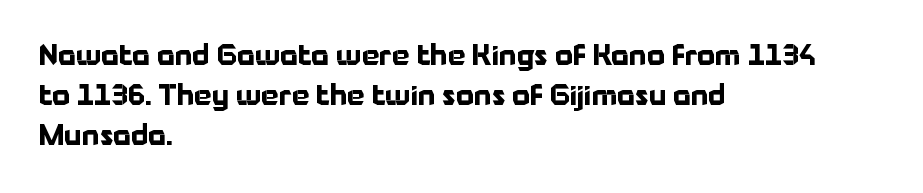
The image shows 28 px bold sans-serif type, upright; set left-aligned, normal line spacing (1.42x), normal letter spacing, not underlined; low stroke contrast and a medium x-height.
